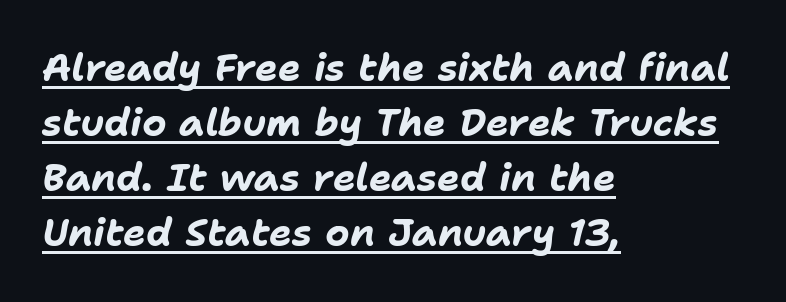
The image shows 38 px bold type, italic (leaning right); set left-aligned, normal line spacing (1.45x), normal letter spacing, underlined; low stroke contrast and a medium x-height.
